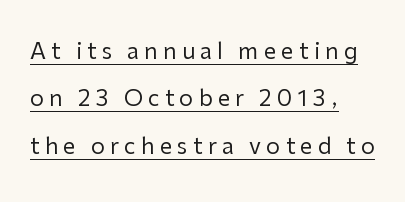
The image shows 22 px text type, upright; set left-aligned, loose line spacing (2.15x), unusually wide letter spacing (+0.24 em), underlined.
